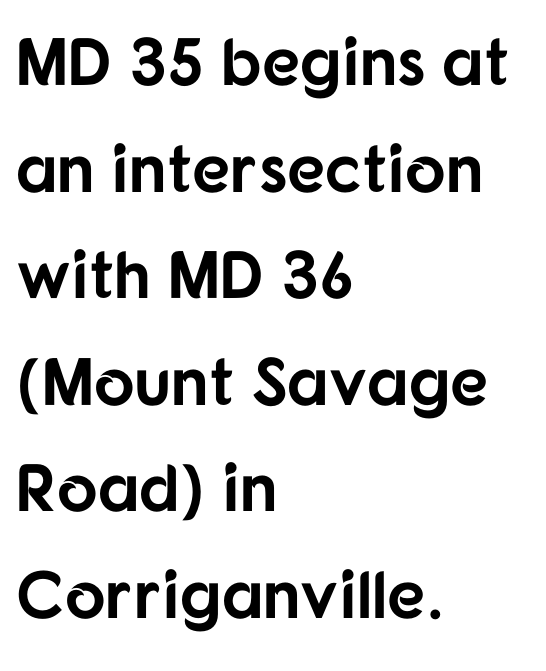
The image shows 67 px bold sans-serif type, upright; set left-aligned, normal line spacing (1.59x), normal letter spacing, not underlined; low stroke contrast and a medium x-height.
